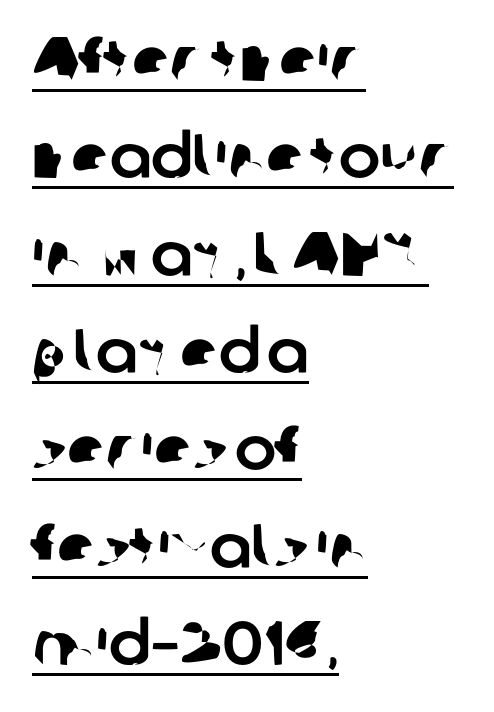
Q: Is the typeface a serif or a sans-serif typeface? A: Sans-serif.
Q: Is the text underlined? A: Yes.
Q: How is the paragraph aligned? A: Left-aligned.
Q: Is the spacing between letters normal or unusually wide? A: Normal.
Q: Is the spacing between lines tight, normal or loose? A: Normal.
Q: Width (condensed, normal, or wide)? A: Normal.
Q: Stroke contrast? A: Low.
Q: x-height? A: Medium.
Q: Monospaced? A: No.
